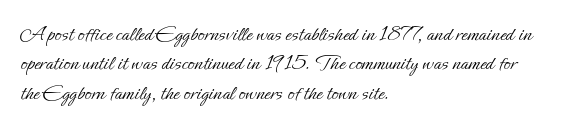
Q: Is the text bold? A: No.
Q: Is the text italic (slanted)? A: Yes.
Q: Is the text underlined? A: No.
Q: How is the paragraph aligned? A: Left-aligned.
Q: Is the spacing between letters normal or unusually wide? A: Normal.
Q: Is the spacing between lines tight, normal or loose? A: Normal.
